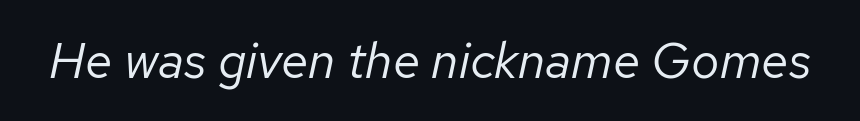
The image shows 50 px regular-weight type, italic (leaning right); set normal letter spacing, not underlined; low stroke contrast and a medium x-height.
